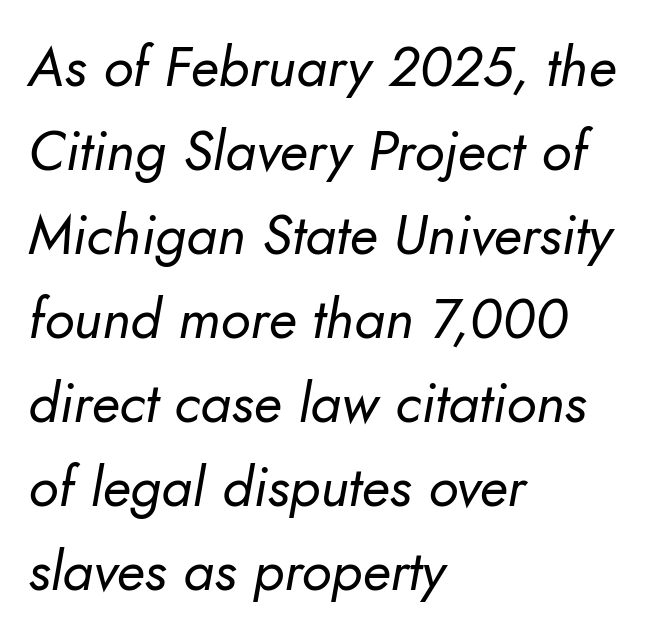
The typeface has the unassuming heft of standard copy or less. Caption: standard tracking, unaltered. Tall strokes in this sample are angled rather than plumb. Is there much room between lines? A standard amount, neither cramped nor airy. Looks like regular typesetting: each glyph gets only the width it needs. Check the space under the baseline: it is left empty.
